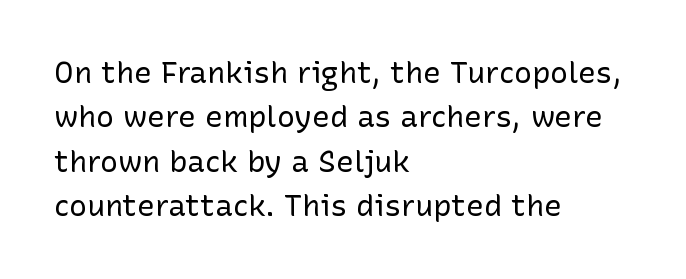
{"serif": "no", "italic": "no", "bold": "no", "weight": "regular", "width": "normal", "stroke_contrast": "low", "x_height": "medium", "monospaced": "no", "underline": "no", "align": "left", "line_spacing": "normal", "line_spacing_ratio": 1.48, "letter_spacing": "normal", "letter_spacing_em": 0.0, "glyph_px": 30}
